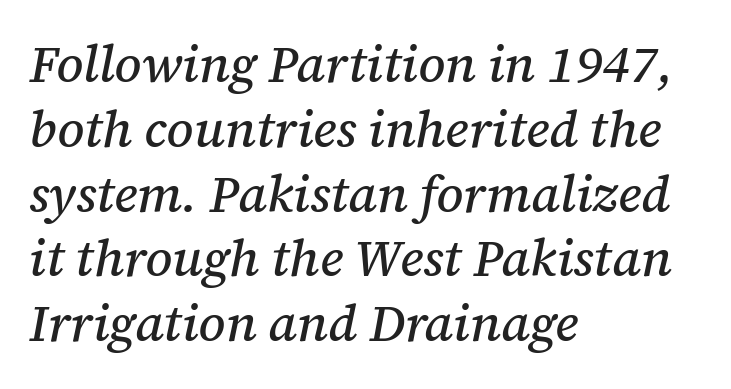
The image shows 51 px serif type, italic (leaning right); set left-aligned, normal line spacing (1.27x), normal letter spacing, not underlined; medium stroke contrast and a medium x-height.
